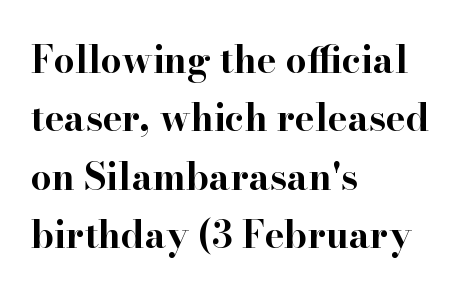
Q: Is the text bold? A: Yes.
Q: Is the text italic (slanted)? A: No, it is upright.
Q: Is the typeface a serif or a sans-serif typeface? A: Serif.
Q: Is the text underlined? A: No.
Q: How is the paragraph aligned? A: Left-aligned.
Q: Is the spacing between letters normal or unusually wide? A: Normal.
Q: Is the spacing between lines tight, normal or loose? A: Normal.
Q: Width (condensed, normal, or wide)? A: Wide.
Q: Stroke contrast? A: High.
Q: x-height? A: Small.
Q: Monospaced? A: No.
